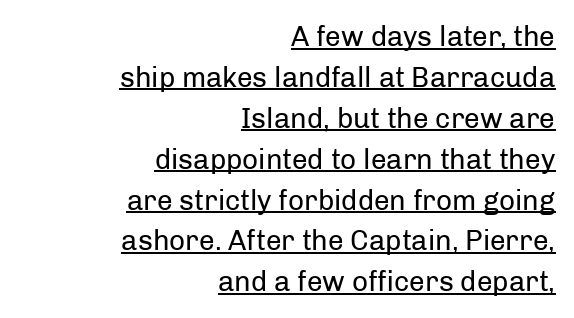
Q: Is the text bold? A: No.
Q: Is the text italic (slanted)? A: No, it is upright.
Q: Is the typeface a serif or a sans-serif typeface? A: Sans-serif.
Q: Is the text underlined? A: Yes.
Q: How is the paragraph aligned? A: Right-aligned.
Q: Is the spacing between letters normal or unusually wide? A: Normal.
Q: Is the spacing between lines tight, normal or loose? A: Normal.
Q: Width (condensed, normal, or wide)? A: Normal.
Q: Stroke contrast? A: Low.
Q: x-height? A: Medium.
Q: Monospaced? A: No.
